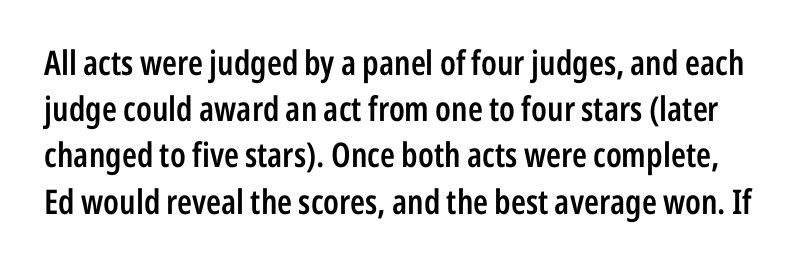
The image shows 34 px semibold, condensed sans-serif type, upright; set normal line spacing (1.36x), normal letter spacing, not underlined; low stroke contrast and a medium x-height.
